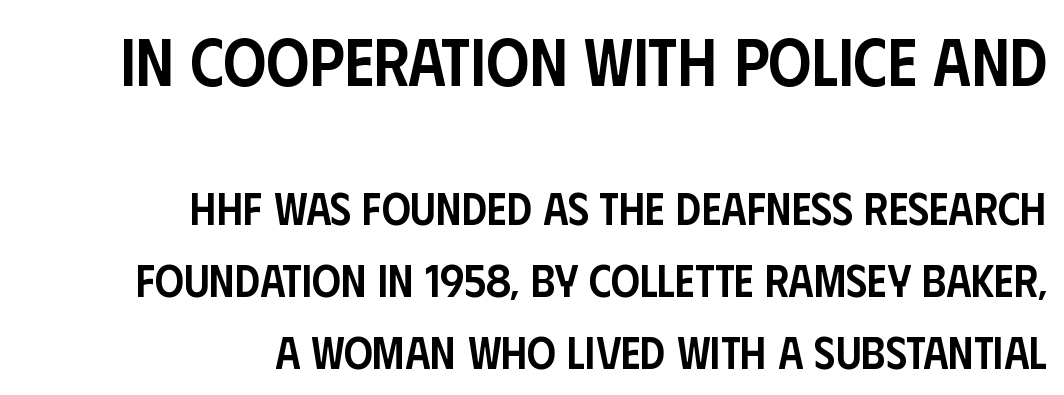
Which of the two is more prominent by size? The first, at the top. How would I describe the line gaps? Plain and ordinary. Each line ends at the same right margin while the left side varies. This sample uses an upright cut, with every glyph sitting square on the baseline. The characters display no serif detailing; their extremities are plain. Letters rest on an invisible, unmarked baseline.
